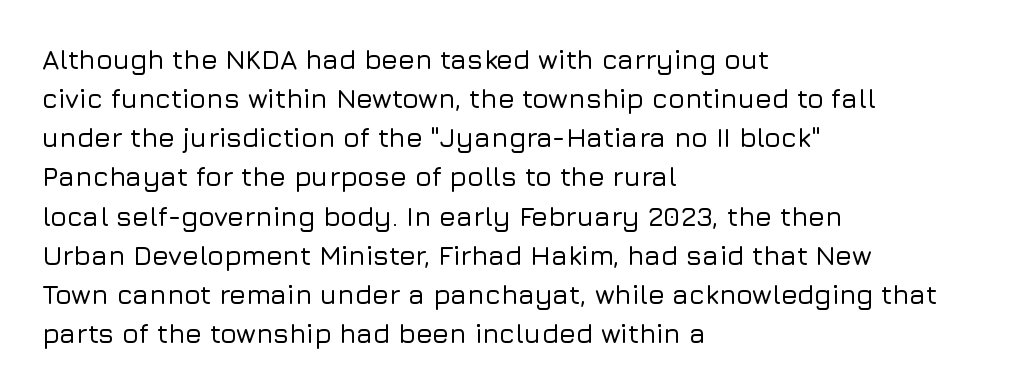
Q: Is the text italic (slanted)? A: No, it is upright.
Q: Is the text underlined? A: No.
Q: How is the paragraph aligned? A: Left-aligned.
Q: Is the spacing between letters normal or unusually wide? A: Normal.
Q: Is the spacing between lines tight, normal or loose? A: Normal.
